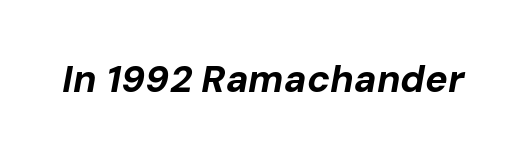
{"italic": "yes", "lean": "right", "slant_degrees": 10, "bold": "yes", "weight": "bold", "width": "normal", "stroke_contrast": "low", "x_height": "medium", "monospaced": "no", "underline": "no", "letter_spacing": "normal", "letter_spacing_em": 0.0, "glyph_px": 38}
